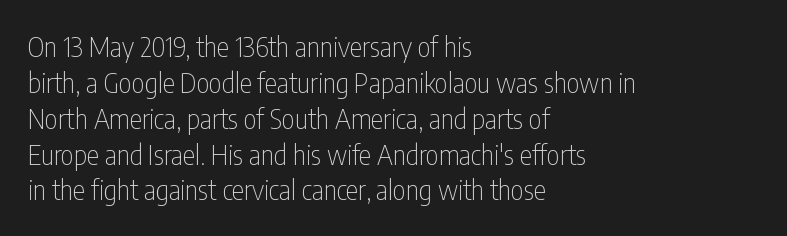
{"serif": "no", "italic": "no", "bold": "no", "weight": "thin", "width": "condensed", "stroke_contrast": "low", "x_height": "medium", "monospaced": "no", "underline": "no", "align": "left", "line_spacing": "normal", "line_spacing_ratio": 1.28, "letter_spacing": "normal", "letter_spacing_em": 0.0, "glyph_px": 28}
